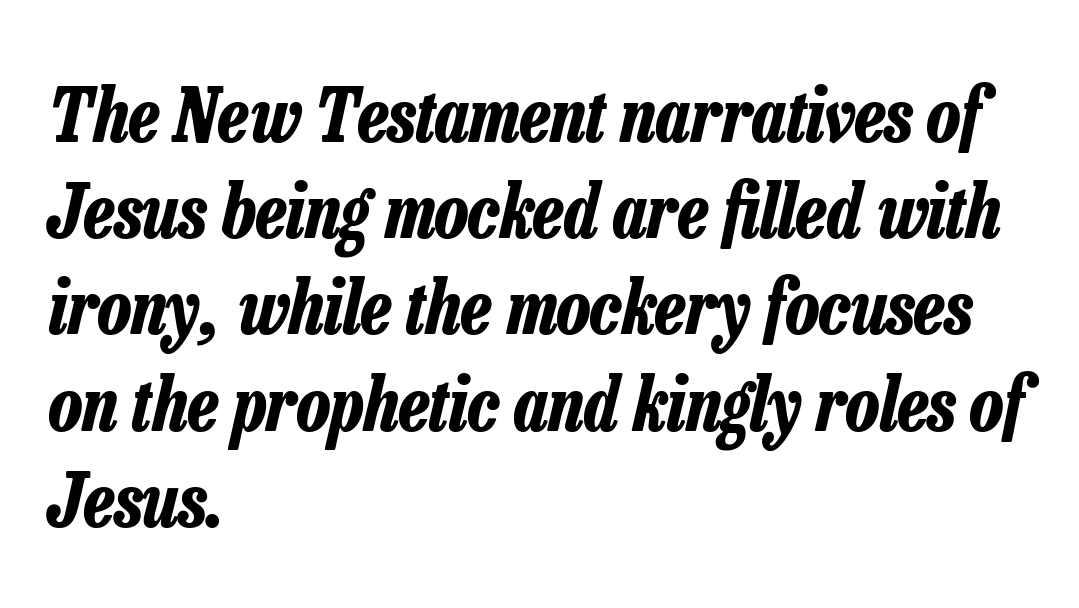
Q: Is the text bold? A: Yes.
Q: Is the text italic (slanted)? A: Yes, it leans right by about 13 degrees.
Q: Is the text underlined? A: No.
Q: How is the paragraph aligned? A: Left-aligned.
Q: Is the spacing between letters normal or unusually wide? A: Normal.
Q: Is the spacing between lines tight, normal or loose? A: Normal.
Q: Width (condensed, normal, or wide)? A: Condensed.
Q: Stroke contrast? A: Low.
Q: x-height? A: Medium.
Q: Monospaced? A: No.
